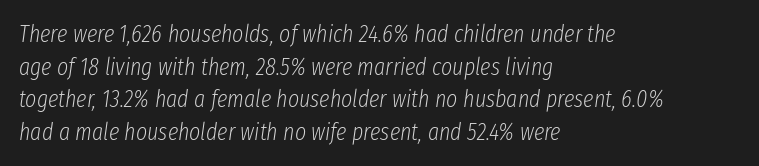
Unbolded letterforms with no extra heft. Emphasis-style slanted type is in use. Descenders are the only things crossing below the line. Is there much room between lines? A standard amount, neither cramped nor airy.
